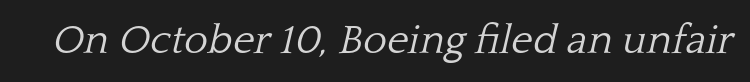
Characters follow at the spacing the type designer built in. Lines of text with bare space underneath. The specimen reads as italic at a glance. Look at the bottom of the vertical strokes: they flare into serifs here. Each letter keeps its own natural width here, so spacing adapts to shape.
